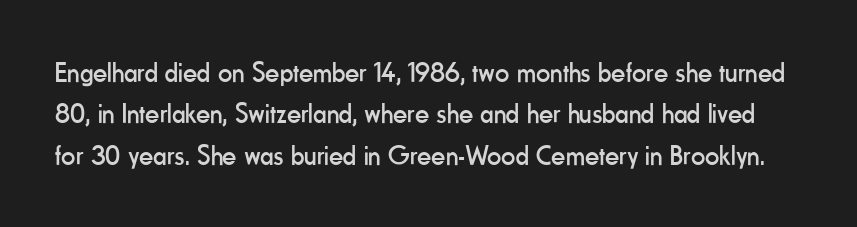
{"serif": "no", "italic": "no", "bold": "no", "weight": "regular", "width": "condensed", "stroke_contrast": "low", "x_height": "small", "monospaced": "no", "underline": "no", "line_spacing": "normal", "line_spacing_ratio": 1.48, "letter_spacing": "normal", "letter_spacing_em": 0.0, "glyph_px": 28}
